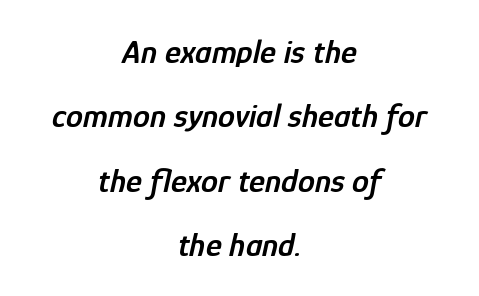
A typesetter would call this zero additional tracking. These lines are rendered in a variable-pitch font. Designer's note — italics engaged. Every letter is mildly thick-stroked: semibold rather than bold. Clear beneath every line of the passage.
